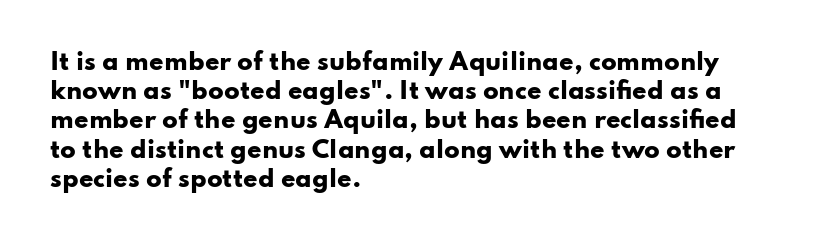
{"italic": "no", "bold": "yes", "underline": "no", "align": "left", "line_spacing": "normal", "line_spacing_ratio": 1.27, "letter_spacing": "normal", "letter_spacing_em": 0.0, "glyph_px": 23}
